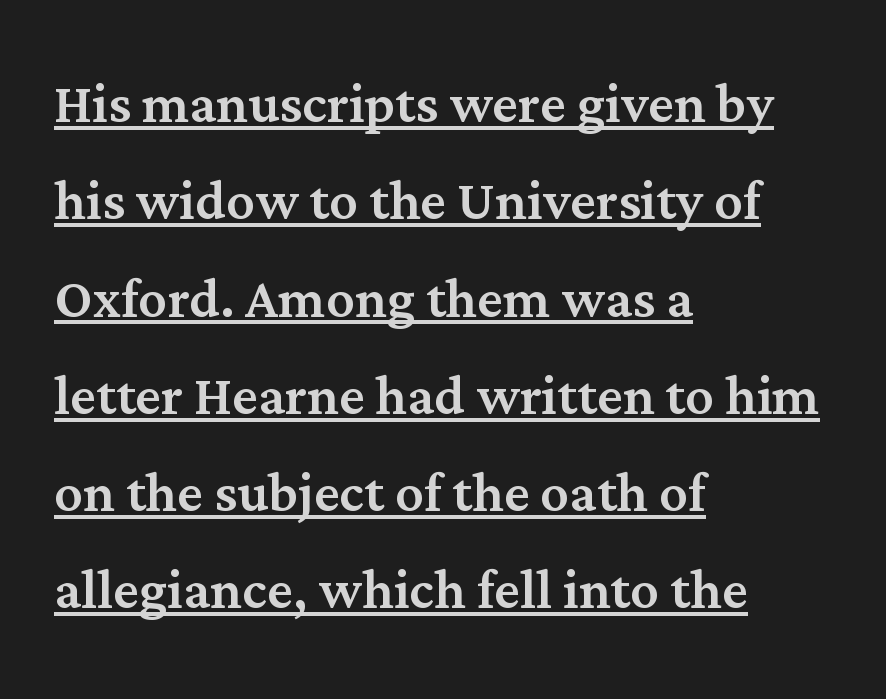
Q: Is the text italic (slanted)? A: No, it is upright.
Q: Is the typeface a serif or a sans-serif typeface? A: Serif.
Q: Is the text underlined? A: Yes.
Q: How is the paragraph aligned? A: Left-aligned.
Q: Is the spacing between letters normal or unusually wide? A: Normal.
Q: Is the spacing between lines tight, normal or loose? A: Normal.
Q: Width (condensed, normal, or wide)? A: Normal.
Q: Stroke contrast? A: Medium.
Q: x-height? A: Medium.
Q: Monospaced? A: No.
